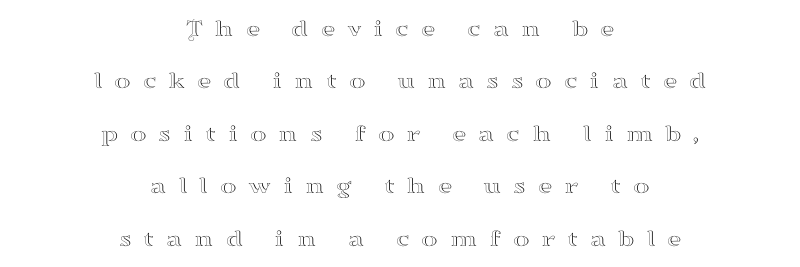
Q: Is the text italic (slanted)? A: No, it is upright.
Q: Is the text underlined? A: No.
Q: How is the paragraph aligned? A: Centered.
Q: Is the spacing between letters normal or unusually wide? A: Unusually wide.
Q: Is the spacing between lines tight, normal or loose? A: Loose.
